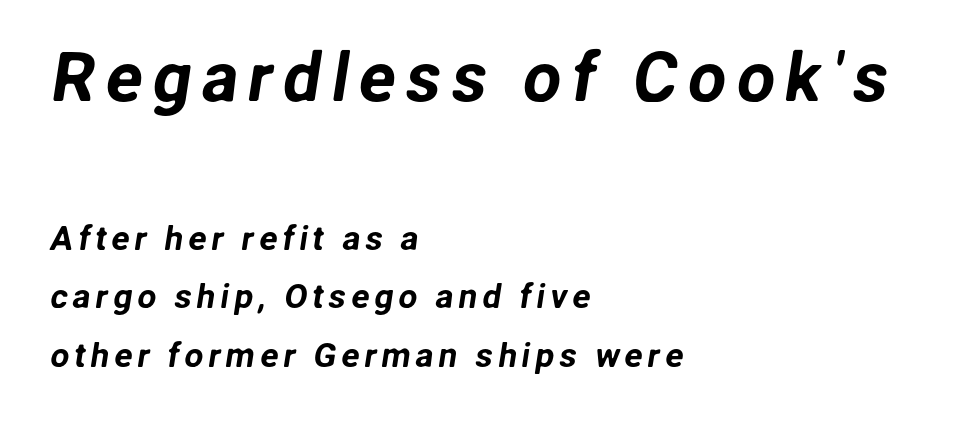
{"serif": "no", "width": "normal", "stroke_contrast": "low", "x_height": "medium", "monospaced": "no", "underline": "no", "align": "left", "line_spacing_ratio": 1.73, "larger_block": "first", "size_ratio": 2.03, "glyph_px": 69}
